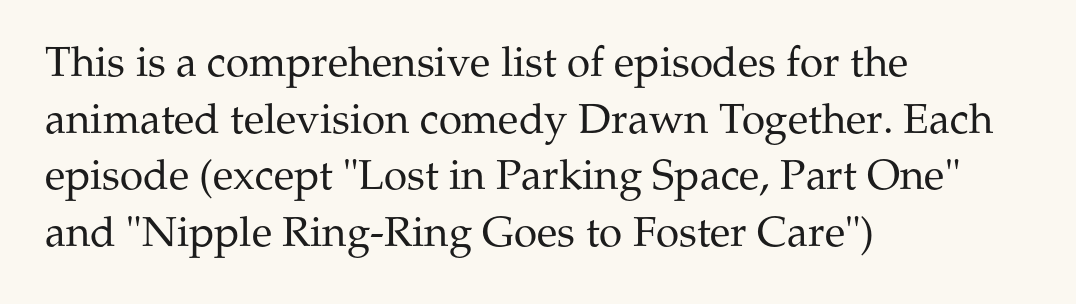
Q: Is the text bold? A: No.
Q: Is the text italic (slanted)? A: No, it is upright.
Q: Is the typeface a serif or a sans-serif typeface? A: Serif.
Q: Is the text underlined? A: No.
Q: How is the paragraph aligned? A: Left-aligned.
Q: Is the spacing between letters normal or unusually wide? A: Normal.
Q: Is the spacing between lines tight, normal or loose? A: Normal.
Q: Width (condensed, normal, or wide)? A: Normal.
Q: Stroke contrast? A: Medium.
Q: x-height? A: Medium.
Q: Monospaced? A: No.
